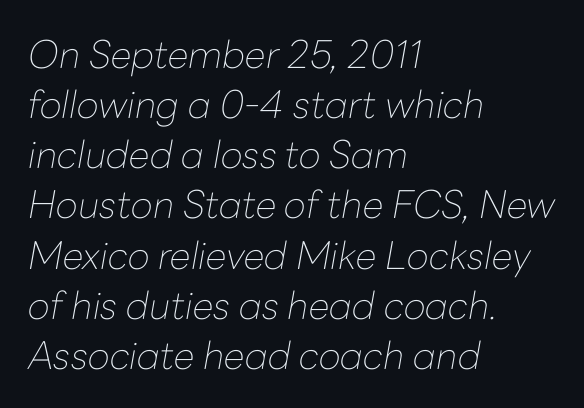
The rendering uses natural spacing where letterforms have individual widths. Nobody drew a line under any word here. These lines are set flush left with a ragged right edge. Each stroke keeps to a modest, everyday thickness or less. In terms of leading, this rendering sits right in the middle. The font's italic variant was chosen for this text.
